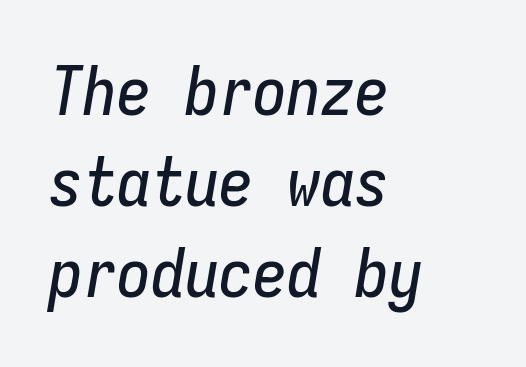
Q: Is the text italic (slanted)? A: Yes, it leans right by about 9 degrees.
Q: Is the text underlined? A: No.
Q: How is the paragraph aligned? A: Left-aligned.
Q: Is the spacing between letters normal or unusually wide? A: Normal.
Q: Is the spacing between lines tight, normal or loose? A: Normal.
Q: Width (condensed, normal, or wide)? A: Condensed.
Q: Stroke contrast? A: Low.
Q: x-height? A: Medium.
Q: Monospaced? A: Yes.
